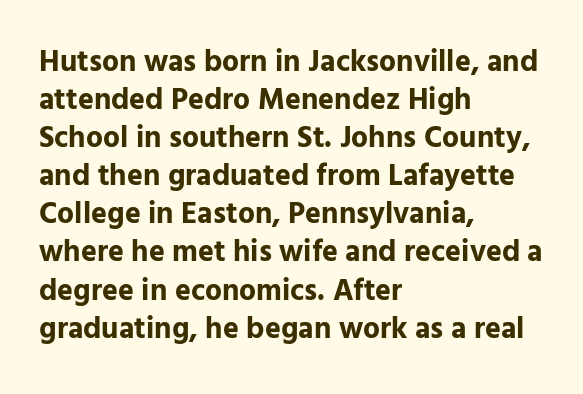
The image shows 30 px bold sans-serif type, upright; set left-aligned, normal line spacing (1.27x), normal letter spacing, not underlined; low stroke contrast and a medium x-height.
